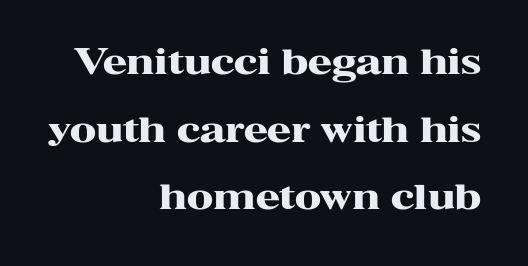
The characters look thick and weighty, a clear bold. Look at the tracking — it's just the regular setting, nothing added. Think of a printed novel: that variable character pitch is what you see here. The rendering anchors every line to the right-hand side. Characters remain perfectly vertical along every line.
